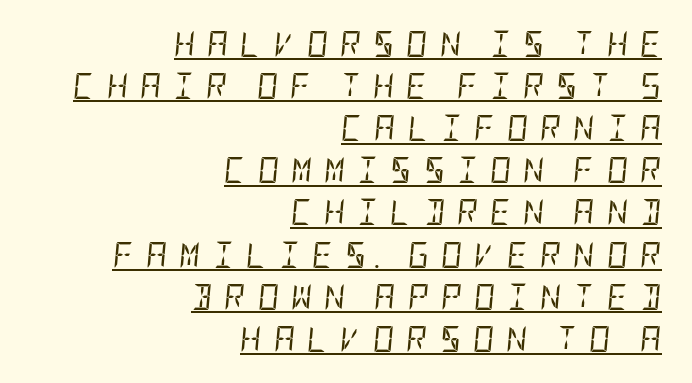
The image shows 26 px text type, italic (leaning right); set right-aligned, normal line spacing (1.62x), unusually wide letter spacing (+0.46 em), underlined.
